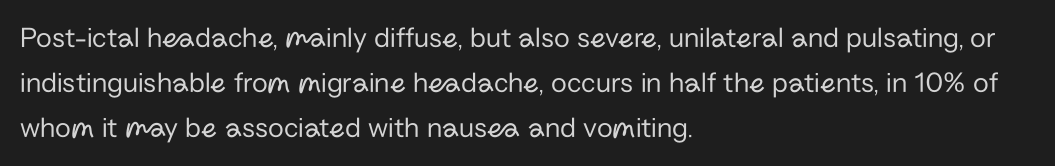
The image shows 29 px regular-weight sans-serif type, upright; set left-aligned, normal line spacing (1.56x), normal letter spacing, not underlined; low stroke contrast and a medium x-height.
